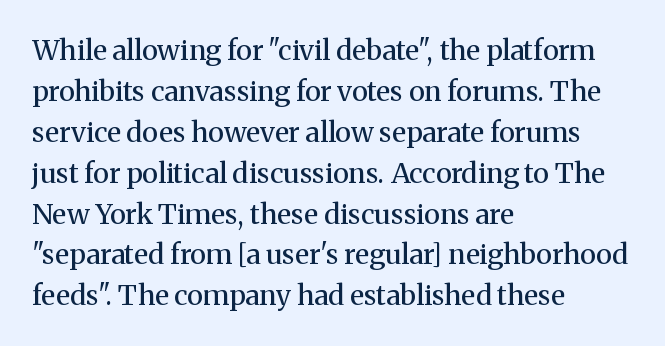
The image shows 28 px regular-weight serif type, upright; set left-aligned, normal line spacing (1.46x), normal letter spacing, not underlined; medium stroke contrast and a medium x-height.
